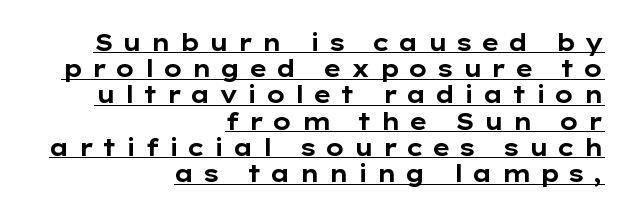
{"italic": "no", "bold": "yes", "underline": "yes", "align": "right", "line_spacing": "tight", "line_spacing_ratio": 1.14, "letter_spacing": "wide", "letter_spacing_em": 0.34, "glyph_px": 23}
